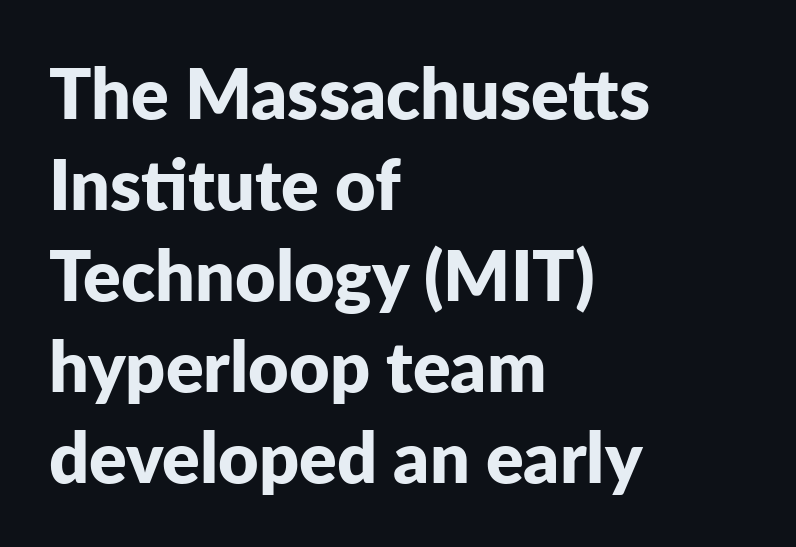
Note the varied advance widths — an 'i' is clearly narrower than an 'm'. I'd describe the lettering as bold — thick and assertive. A bare baseline throughout the passage. Ordinary non-slanted type is in use.
